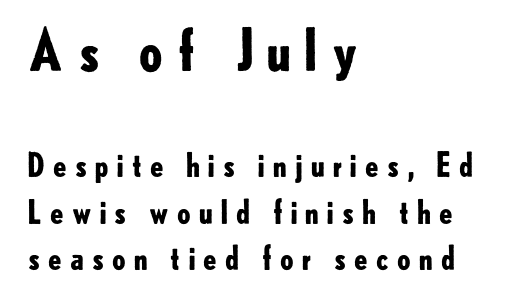
The image shows 56 px bold sans-serif type, upright; set left-aligned, normal line spacing (1.44x), unusually wide letter spacing (+0.2 em), not underlined; the first (top) block is 1.75x larger; low stroke contrast and a small x-height.
